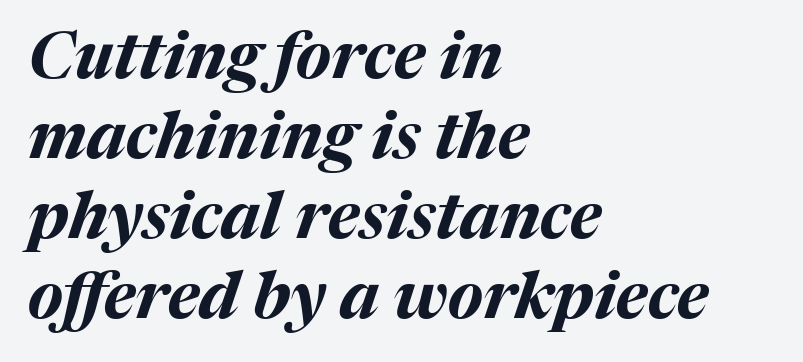
The image shows 65 px bold type, italic (leaning right); set left-aligned, line spacing 1.23x, normal letter spacing, not underlined; medium stroke contrast and a medium x-height.
